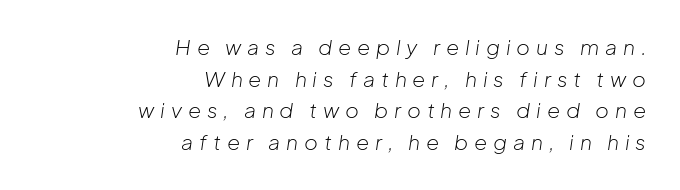
The image shows 21 px text type, italic (leaning right); set right-aligned, normal line spacing (1.51x), unusually wide letter spacing (+0.28 em), not underlined.
